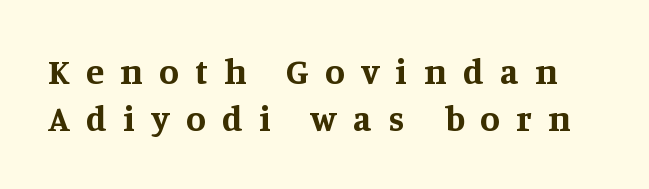
The image shows 36 px bold serif type, upright; set normal line spacing (1.31x), unusually wide letter spacing (+0.46 em), not underlined; medium stroke contrast and a large x-height.
